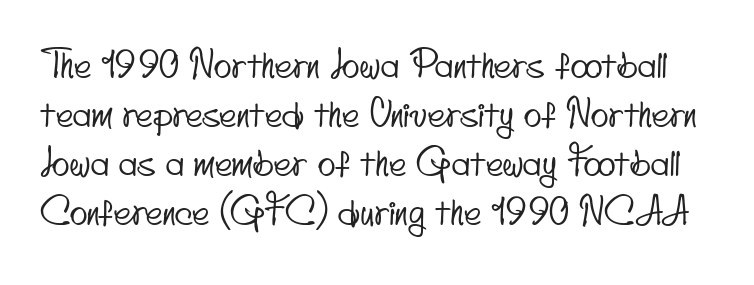
{"serif": "no", "width": "condensed", "stroke_contrast": "low", "x_height": "small", "monospaced": "no", "underline": "no", "line_spacing": "normal", "line_spacing_ratio": 1.32, "letter_spacing": "normal", "letter_spacing_em": 0.0, "glyph_px": 37}
